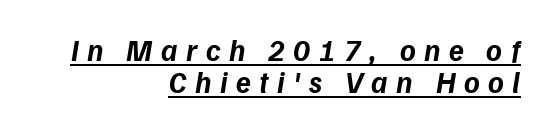
Compared with an ordinary text face, these strokes are far heavier — a full bold. Reading down the block, your eye finds every line finishing at a fixed right position. The words here are underlined. Varying glyph widths throughout — classic text-font behaviour. Would a proofreader flag this as italicized? Yes.
